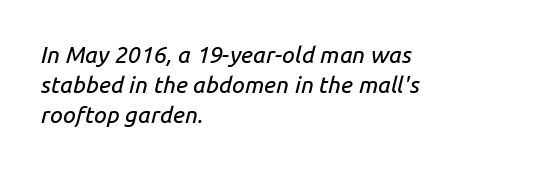
{"italic": "yes", "lean": "right", "slant_degrees": 14, "underline": "no", "align": "left", "line_spacing": "normal", "line_spacing_ratio": 1.3, "letter_spacing": "normal", "letter_spacing_em": 0.0, "glyph_px": 23}
